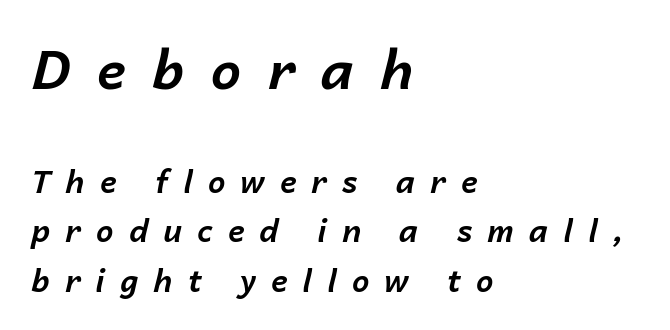
{"italic": "yes", "lean": "right", "slant_degrees": 14, "bold": "yes", "weight": "bold", "width": "normal", "stroke_contrast": "low", "x_height": "medium", "monospaced": "no", "underline": "no", "align": "left", "line_spacing": "normal", "line_spacing_ratio": 1.59, "letter_spacing": "wide", "letter_spacing_em": 0.49, "larger_block": "first", "size_ratio": 1.74, "glyph_px": 54}
